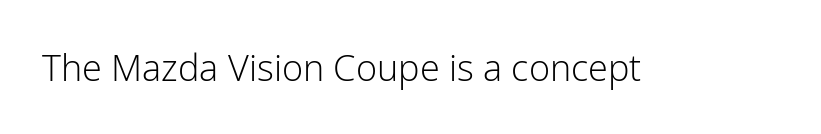
Each letter's strokes conclude bluntly, with no projecting serifs. Does the lettering tilt? It doesn't — this is upright. These lines are rendered in a variable-pitch font. The space directly below the letters is spotless.
